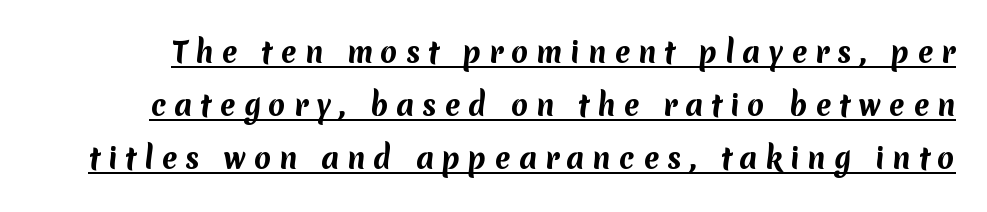
The image shows 28 px bold sans-serif type; set loose line spacing (1.9x), unusually wide letter spacing (+0.28 em), underlined; medium stroke contrast and a medium x-height.
